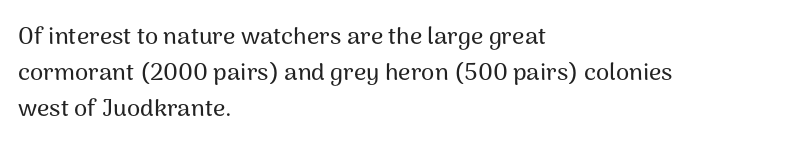
The image shows 24 px text type, upright; set left-aligned, normal line spacing (1.49x), normal letter spacing, not underlined.
